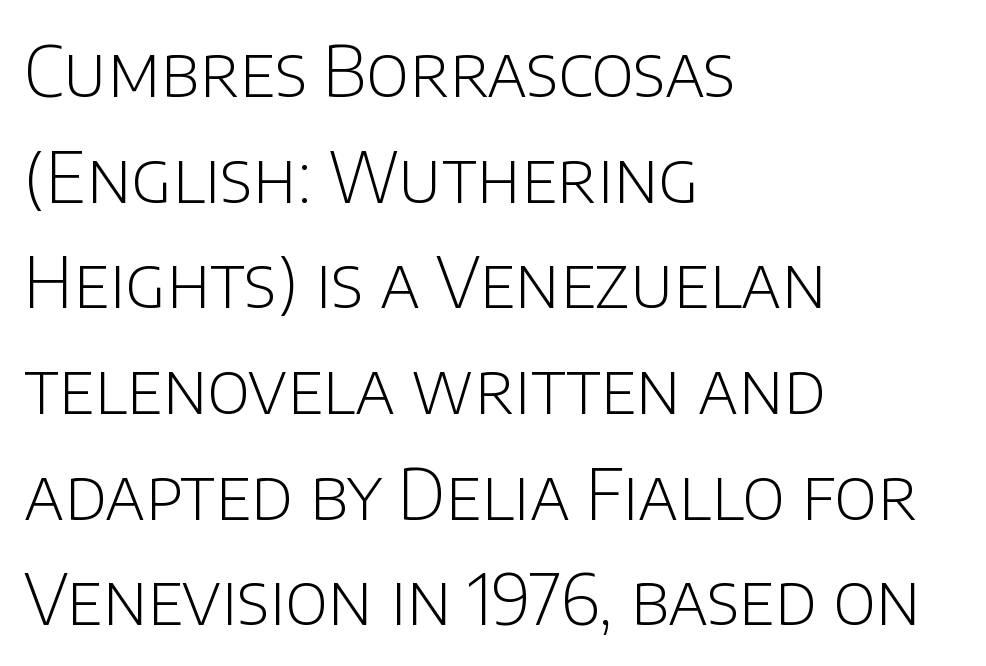
The image shows 70 px light sans-serif type, upright; set left-aligned, normal line spacing (1.51x), normal letter spacing, not underlined; low stroke contrast and a large x-height.
